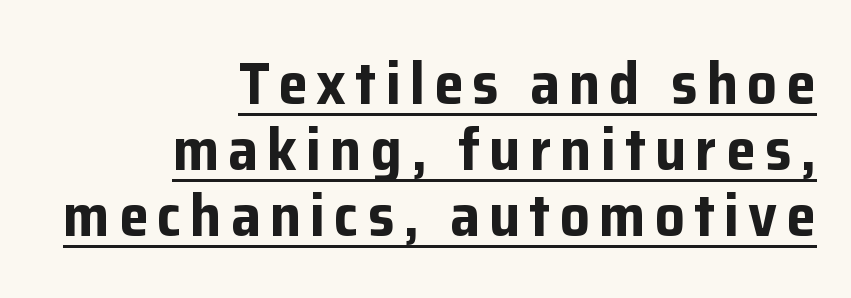
These lines are rendered in a variable-pitch font. Every character sits straight up, as roman type does. On the weight axis this lands at bold, roughly 700. Caption: lettering with a line underneath. Grotesque or geometric, the face here clearly has no serifs.
